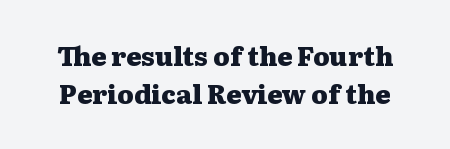
Strokes here are thick enough to call this a true bold. Is there any slant? The stems are plumb. The strip under each line holds only bare page. Vertically, the passage feels balanced, rows spaced as you'd expect.
